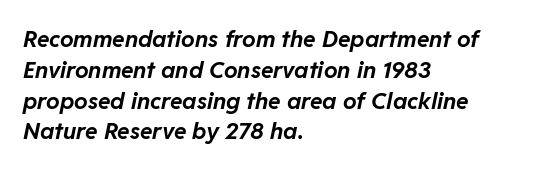
Honestly, the letter spacing is just normal — you wouldn't notice it. This sample keeps an unexceptional amount of space between lines. The space beneath each line is pristine and unruled. In CSS terms this would be text-align: left. Bold? Absolutely — the strokes are thick and heavy.
